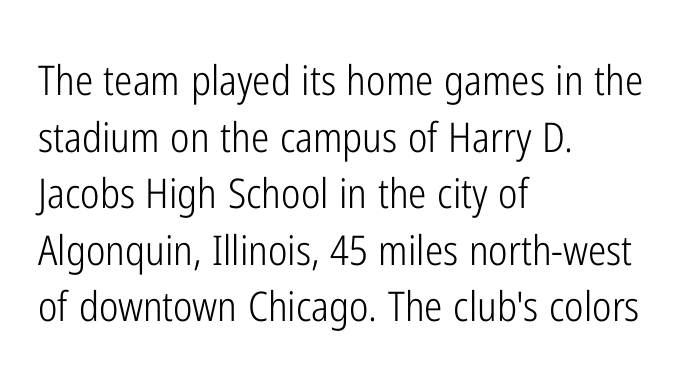
The image shows 41 px light, condensed sans-serif type, upright; set left-aligned, normal line spacing (1.38x), normal letter spacing, not underlined; low stroke contrast and a medium x-height.
